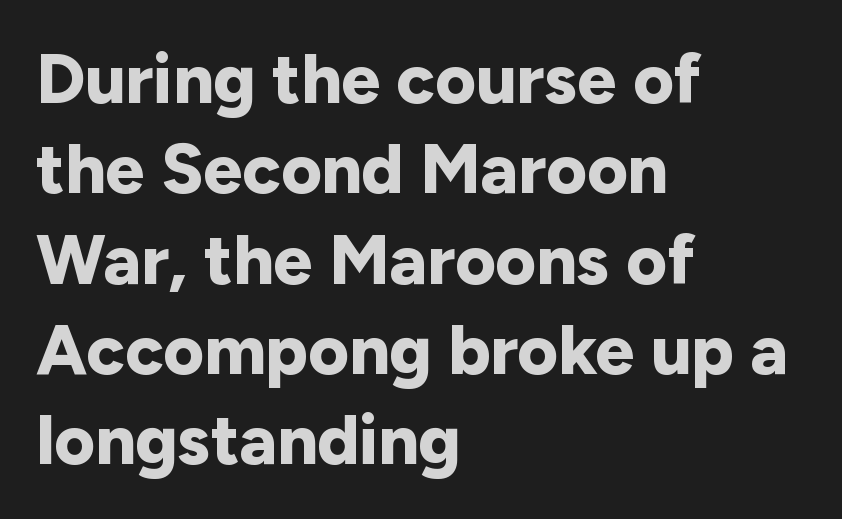
{"serif": "no", "italic": "no", "bold": "yes", "weight": "bold", "width": "normal", "stroke_contrast": "low", "x_height": "medium", "monospaced": "no", "underline": "no", "align": "left", "line_spacing": "normal", "line_spacing_ratio": 1.29, "letter_spacing": "normal", "letter_spacing_em": 0.0, "glyph_px": 70}
